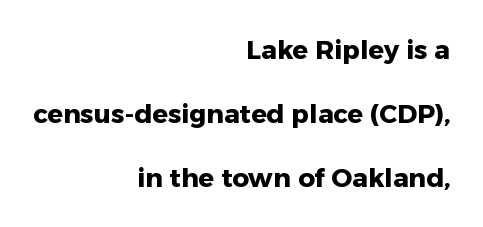
The image shows 26 px bold type, upright; set right-aligned, loose line spacing (2.46x), normal letter spacing, not underlined.
